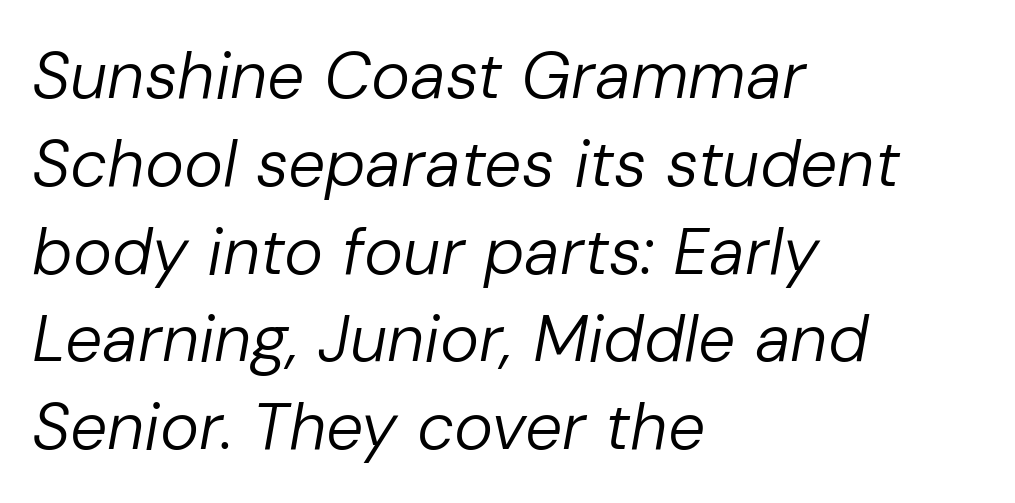
The image shows 66 px regular-weight type, italic (leaning right); set left-aligned, normal line spacing (1.33x), normal letter spacing, not underlined; low stroke contrast and a medium x-height.
